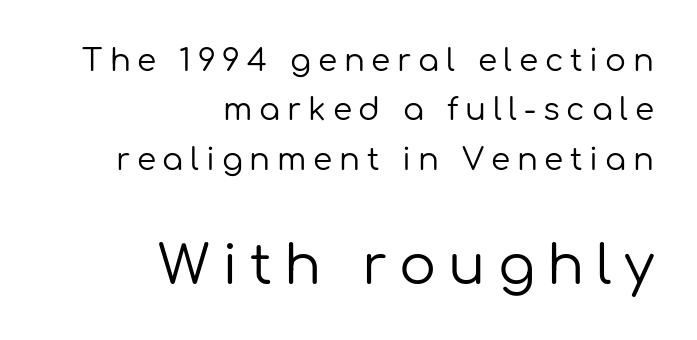
{"serif": "no", "italic": "no", "bold": "no", "weight": "regular", "width": "normal", "stroke_contrast": "low", "x_height": "medium", "monospaced": "no", "underline": "no", "align": "right", "line_spacing": "normal", "line_spacing_ratio": 1.59, "letter_spacing": "wide", "letter_spacing_em": 0.22, "larger_block": "second", "size_ratio": 1.77, "glyph_px": 55}
